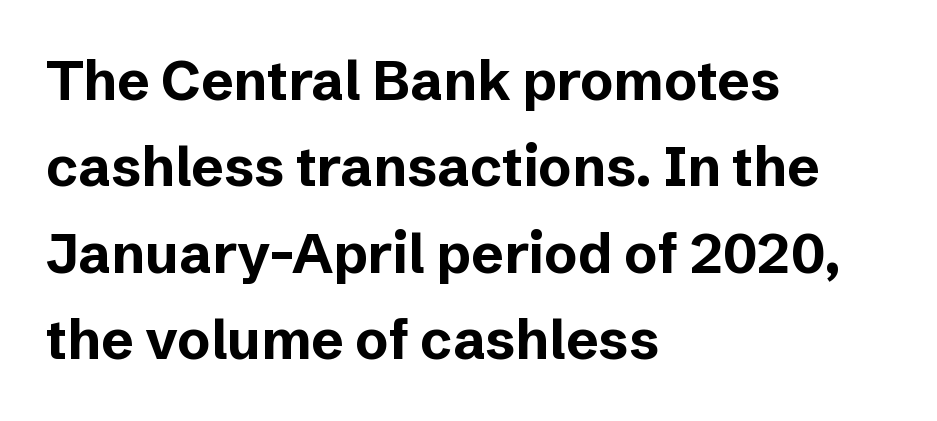
How would I describe the line gaps? Plain and ordinary. Ascenders rise straight up at ninety degrees. Letter spacing: default. On the weight axis this lands at bold, roughly 700. Reading down the block, your eye returns to a fixed left position each line.
